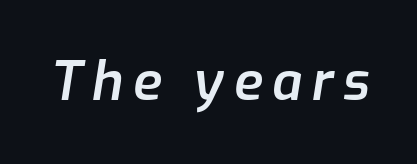
The image shows 53 px semibold type, italic (leaning right); set not underlined; low stroke contrast and a medium x-height.
